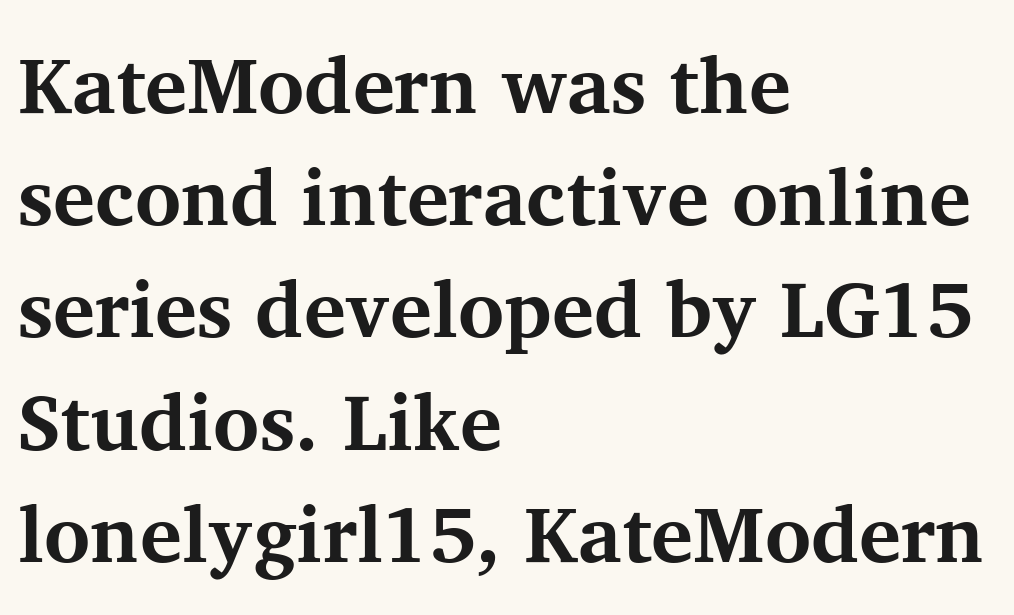
The image shows 79 px bold serif type, upright; set left-aligned, normal line spacing (1.42x), normal letter spacing, not underlined; medium stroke contrast and a medium x-height.
